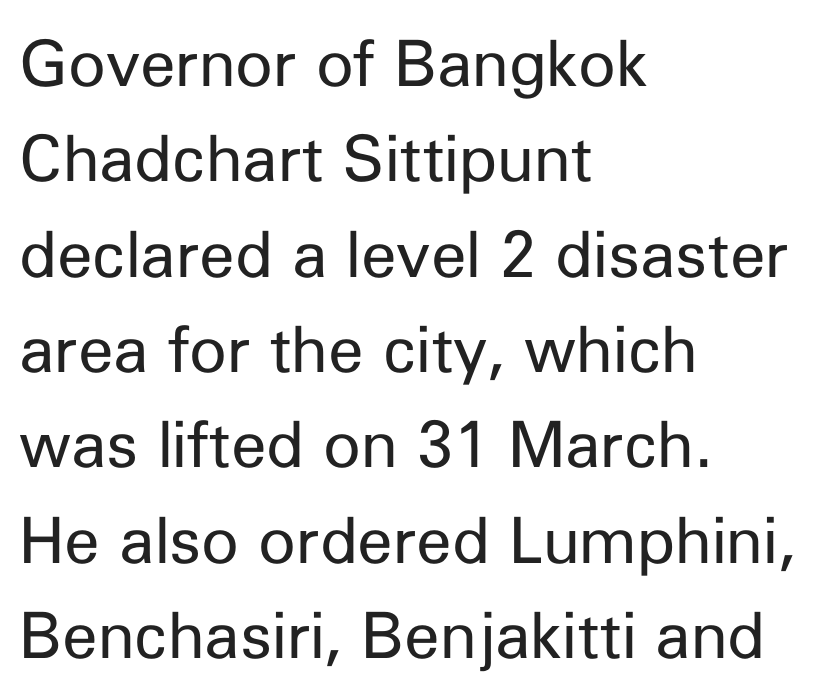
A typesetter would call this zero additional tracking. The passage shown stacks its lines at a standard gap. Letterform terminals end flat and unadorned throughout the passage. Anything drawn beneath the words? Only blank space. Line beginnings align vertically; line endings do not. Style check: upright.
